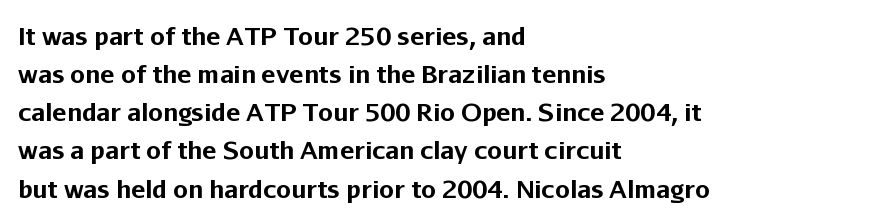
Q: Is the text bold? A: Yes.
Q: Is the text italic (slanted)? A: No, it is upright.
Q: Is the text underlined? A: No.
Q: How is the paragraph aligned? A: Left-aligned.
Q: Is the spacing between letters normal or unusually wide? A: Normal.
Q: Is the spacing between lines tight, normal or loose? A: Normal.
